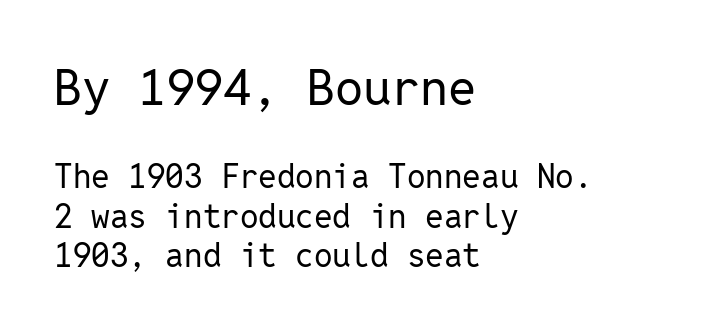
{"serif": "no", "italic": "no", "bold": "no", "weight": "regular", "width": "normal", "stroke_contrast": "low", "x_height": "medium", "monospaced": "yes", "underline": "no", "align": "left", "line_spacing_ratio": 1.2, "letter_spacing": "normal", "letter_spacing_em": 0.0, "larger_block": "first", "size_ratio": 1.52, "glyph_px": 50}
